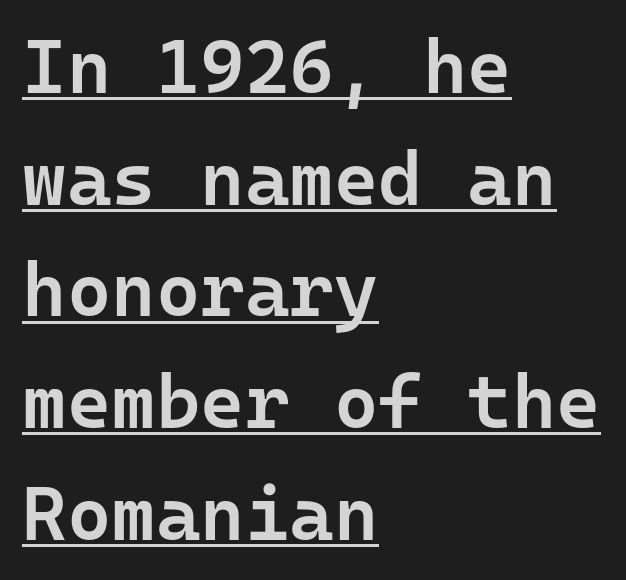
Is this a sans? Yes — the strokes have no serifs. Is there an underline? Yes — a line sits under the letters. Note the uniform advance width — an 'i' takes as much space as an 'm'. Vertical spacing — default.
